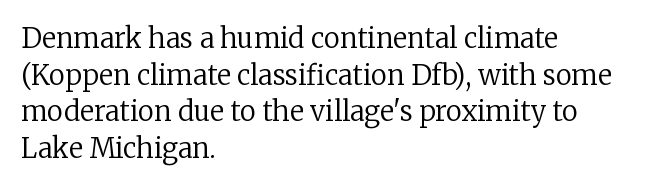
The image shows 27 px text type, upright; set left-aligned, normal line spacing (1.36x), normal letter spacing, not underlined.
